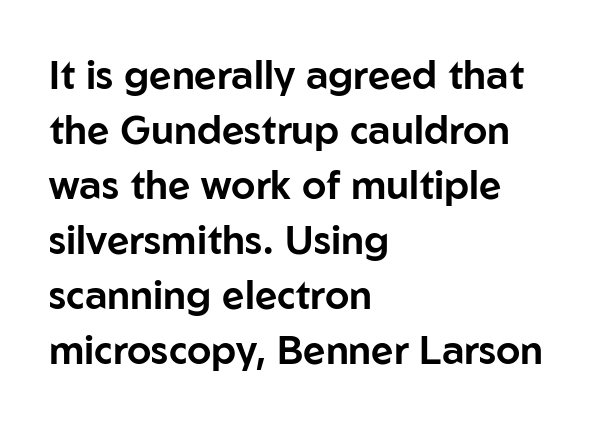
Note the varied advance widths — an 'i' is clearly narrower than an 'm'. The letterforms sit shoulder to shoulder at normal distance. Compared with a centered layout, this one pins lines to the left instead. The words here are not underlined.
